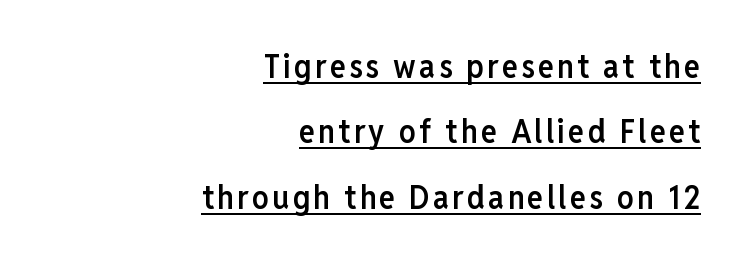
{"serif": "no", "italic": "no", "bold": "semi", "weight": "semibold", "width": "condensed", "stroke_contrast": "low", "x_height": "medium", "monospaced": "no", "underline": "yes", "align": "right", "line_spacing": "loose", "line_spacing_ratio": 1.98, "glyph_px": 33}
